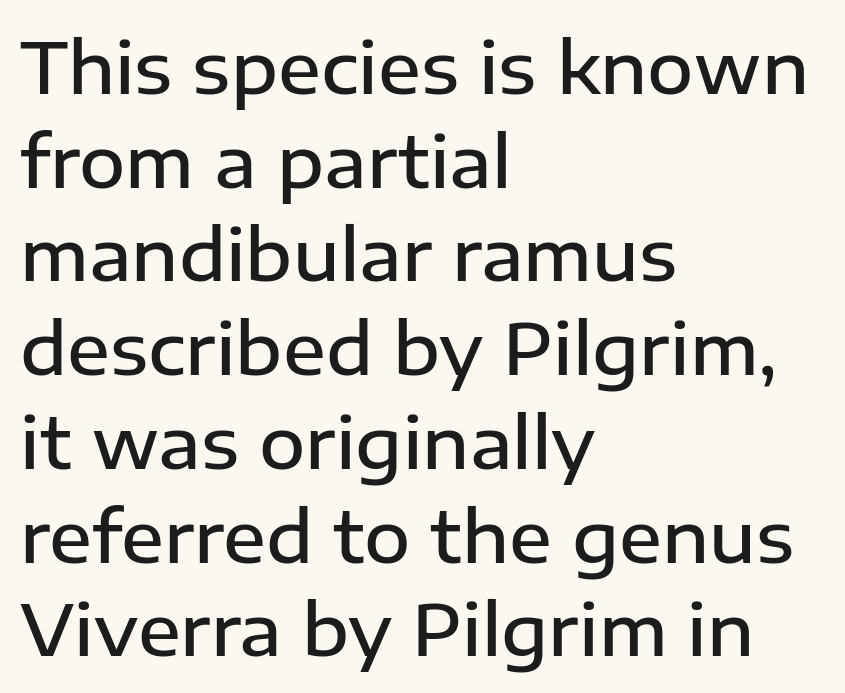
{"serif": "no", "italic": "no", "bold": "semi", "weight": "semibold", "width": "normal", "stroke_contrast": "low", "x_height": "medium", "monospaced": "no", "underline": "no", "align": "left", "line_spacing": "normal", "line_spacing_ratio": 1.32, "letter_spacing": "normal", "letter_spacing_em": 0.0, "glyph_px": 71}
